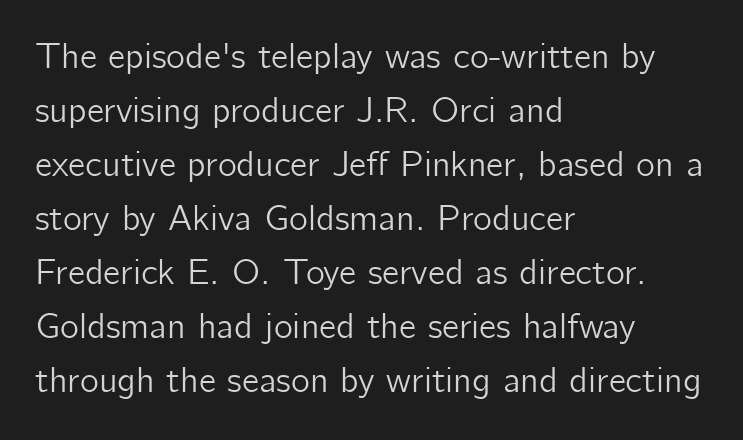
Q: Is the text italic (slanted)? A: No, it is upright.
Q: Is the typeface a serif or a sans-serif typeface? A: Sans-serif.
Q: Is the text underlined? A: No.
Q: How is the paragraph aligned? A: Left-aligned.
Q: Is the spacing between letters normal or unusually wide? A: Normal.
Q: Is the spacing between lines tight, normal or loose? A: Normal.
Q: Width (condensed, normal, or wide)? A: Normal.
Q: Stroke contrast? A: Low.
Q: x-height? A: Medium.
Q: Monospaced? A: No.
